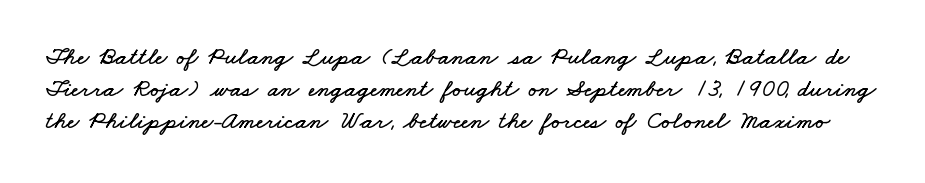
The area under the type is left untouched. Whoever set this chose a conventional vertical rhythm. The gaps between neighbouring characters are ordinary and unremarkable.
